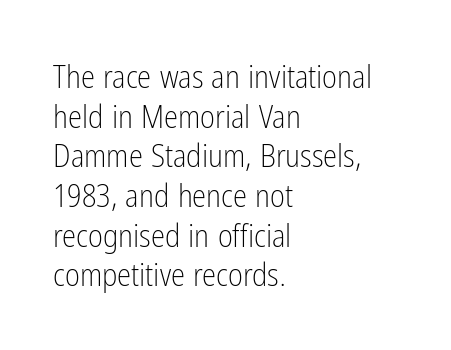
Q: Is the text bold? A: No.
Q: Is the text italic (slanted)? A: No, it is upright.
Q: Is the typeface a serif or a sans-serif typeface? A: Sans-serif.
Q: Is the text underlined? A: No.
Q: How is the paragraph aligned? A: Left-aligned.
Q: Is the spacing between letters normal or unusually wide? A: Normal.
Q: Width (condensed, normal, or wide)? A: Condensed.
Q: Stroke contrast? A: Low.
Q: x-height? A: Medium.
Q: Monospaced? A: No.
